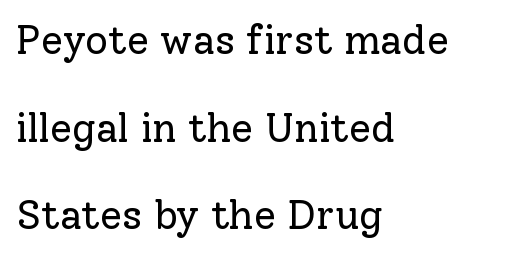
Q: Is the text bold? A: No.
Q: Is the text italic (slanted)? A: No, it is upright.
Q: Is the typeface a serif or a sans-serif typeface? A: Serif.
Q: Is the text underlined? A: No.
Q: How is the paragraph aligned? A: Left-aligned.
Q: Is the spacing between letters normal or unusually wide? A: Normal.
Q: Is the spacing between lines tight, normal or loose? A: Loose.
Q: Width (condensed, normal, or wide)? A: Normal.
Q: Stroke contrast? A: Low.
Q: x-height? A: Medium.
Q: Monospaced? A: No.
